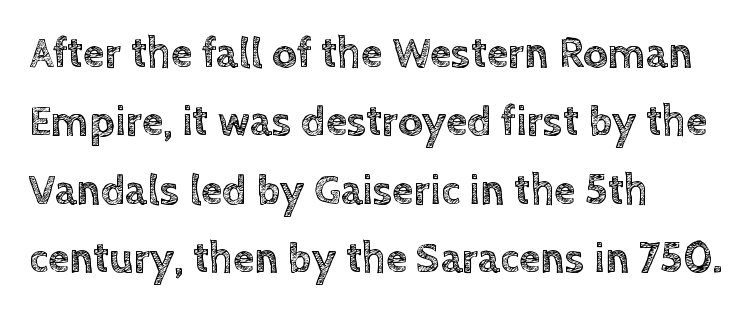
The image shows 43 px text type, upright; set left-aligned, normal line spacing (1.59x), normal letter spacing, not underlined; a large x-height.
